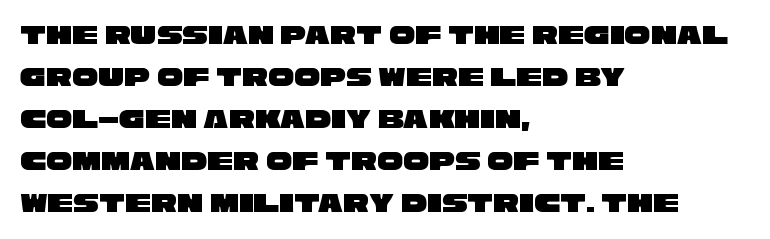
The passage shown is typeset with a sans-serif family. Honestly, the letter spacing is just normal — you wouldn't notice it. A typesetter would call this proportional, since set widths differ per character. A clean baseline with only descenders dipping below it. Interline gaps are of average width in this sample.
